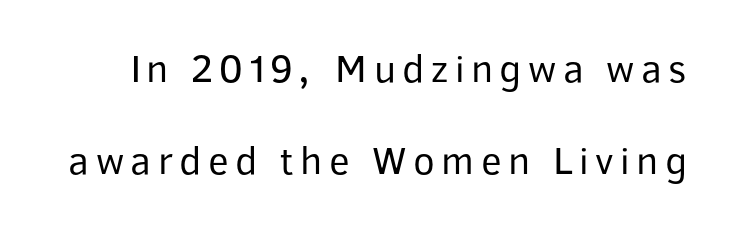
The image shows 40 px regular-weight sans-serif type, upright; set loose line spacing (2.29x), not underlined; low stroke contrast and a medium x-height.
